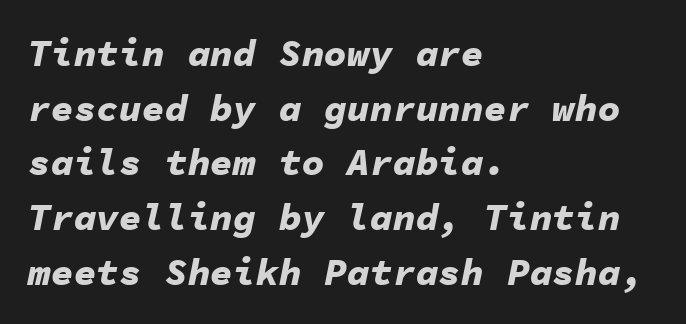
The image shows 38 px bold type, italic (leaning right), monospaced; set left-aligned, normal line spacing (1.44x), normal letter spacing, not underlined; low stroke contrast and a medium x-height.
